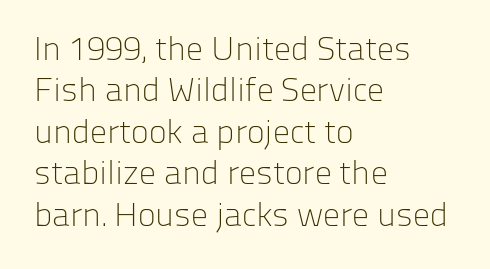
{"serif": "no", "italic": "no", "bold": "no", "weight": "light", "width": "normal", "stroke_contrast": "low", "x_height": "medium", "monospaced": "no", "underline": "no", "align": "left", "line_spacing_ratio": 1.22, "letter_spacing": "normal", "letter_spacing_em": 0.0, "glyph_px": 34}
